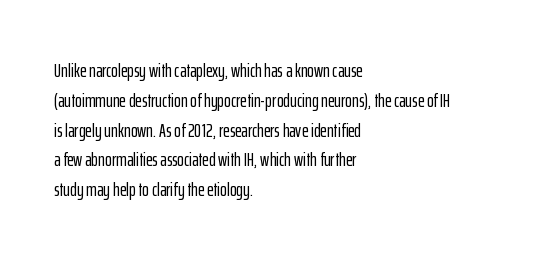
{"italic": "no", "underline": "no", "align": "left", "line_spacing": "normal", "line_spacing_ratio": 1.49, "letter_spacing": "normal", "letter_spacing_em": 0.0, "glyph_px": 20}
